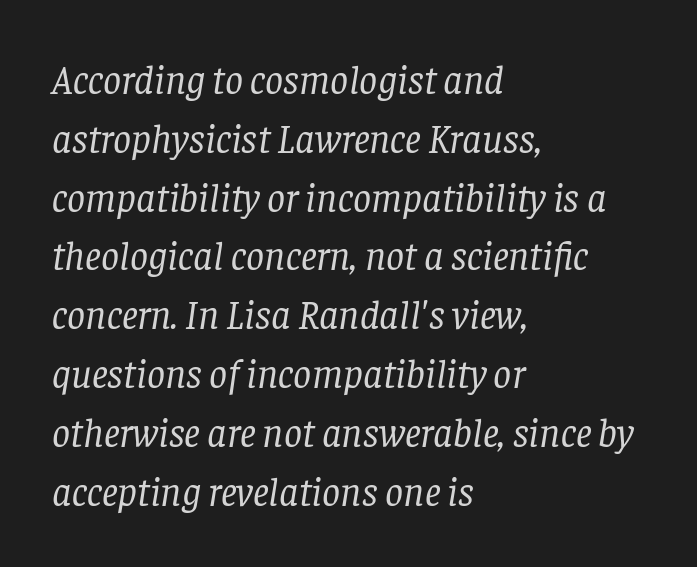
The image shows 40 px regular-weight serif type, italic (leaning right); set left-aligned, normal line spacing (1.47x), normal letter spacing, not underlined; low stroke contrast and a large x-height.
